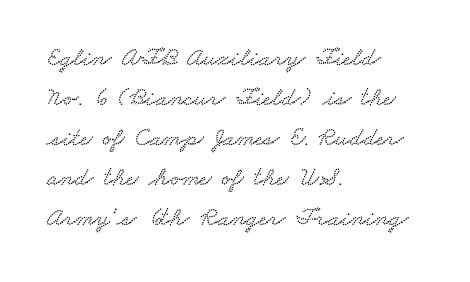
Q: Is the text underlined? A: No.
Q: How is the paragraph aligned? A: Left-aligned.
Q: Is the spacing between letters normal or unusually wide? A: Normal.
Q: Is the spacing between lines tight, normal or loose? A: Normal.
